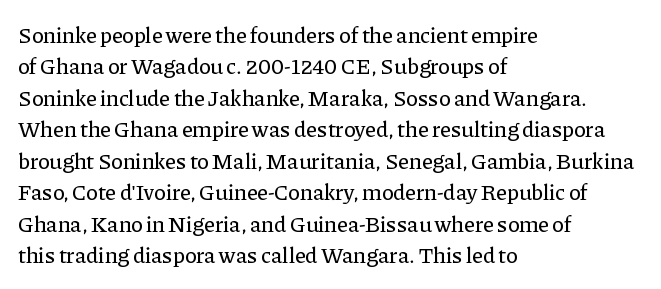
Q: Is the text italic (slanted)? A: No, it is upright.
Q: Is the text underlined? A: No.
Q: How is the paragraph aligned? A: Left-aligned.
Q: Is the spacing between letters normal or unusually wide? A: Normal.
Q: Is the spacing between lines tight, normal or loose? A: Normal.
